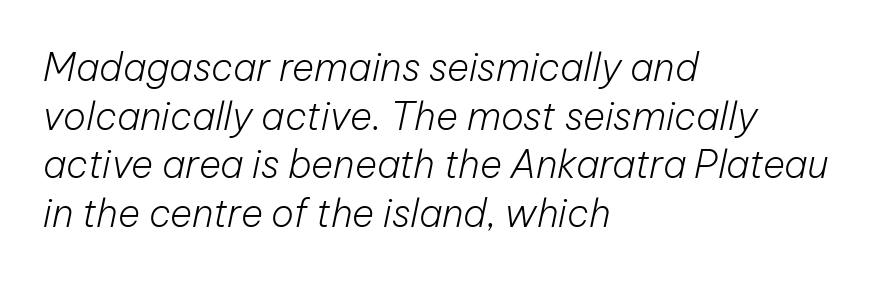
Q: Is the text bold? A: No.
Q: Is the text italic (slanted)? A: Yes, it leans right by about 12 degrees.
Q: Is the text underlined? A: No.
Q: How is the paragraph aligned? A: Left-aligned.
Q: Is the spacing between letters normal or unusually wide? A: Normal.
Q: Is the spacing between lines tight, normal or loose? A: Normal.
Q: Width (condensed, normal, or wide)? A: Normal.
Q: Stroke contrast? A: Low.
Q: x-height? A: Medium.
Q: Monospaced? A: No.
